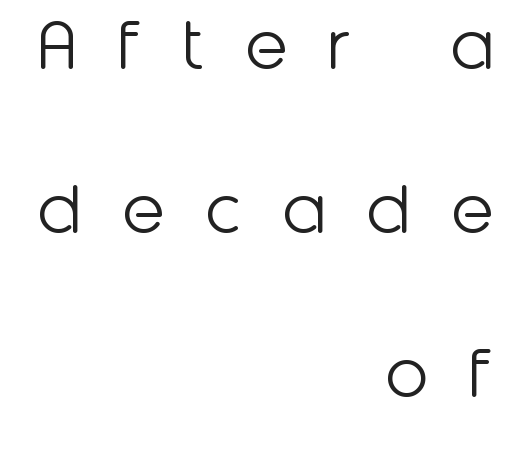
The image shows 80 px light sans-serif type, upright; set right-aligned, loose line spacing (2.05x), unusually wide letter spacing (+0.49 em), not underlined; low stroke contrast and a medium x-height.
